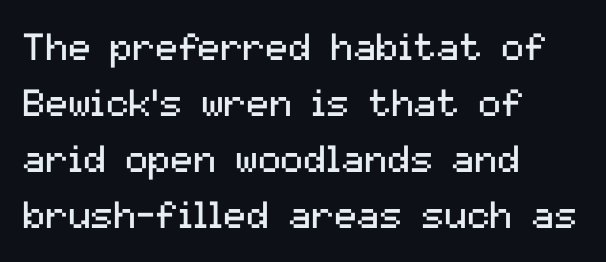
The image shows 38 px regular-weight sans-serif type, upright; set left-aligned, normal line spacing (1.47x), normal letter spacing, not underlined; medium stroke contrast and a medium x-height.
